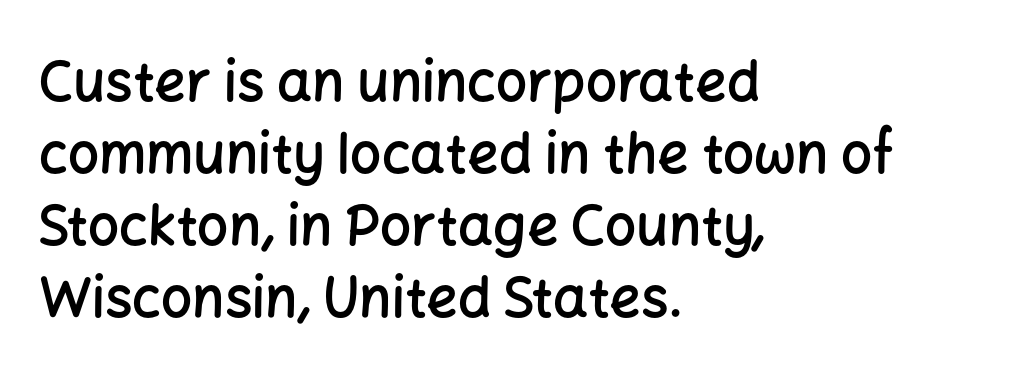
Baseline-to-baseline distance is the conventional proportion of letter height. Default kerning and tracking; the words read as compact shapes. Leftover space on each line is placed entirely after the last word. Its strokes are somewhat broadened, the hallmark of semibold type. Think of a printed novel: that variable character pitch is what you see here. Stroke terminals: plain, sans-serif.
